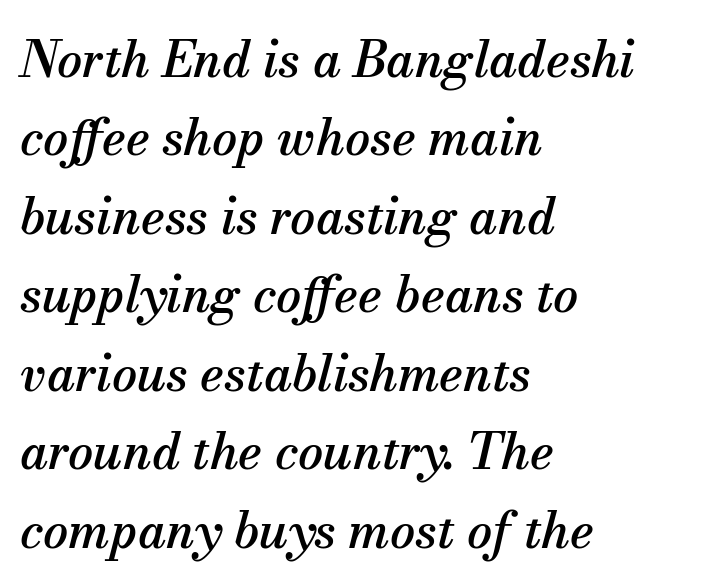
The rendering uses natural spacing where letterforms have individual widths. Tracking here is standard; glyphs follow each other at the usual distance. Students, observe: this is what conventionally led text looks like. Compared with ordinary roman type, these characters are visibly tilted. The characters display serif detailing at their extremities. All the whitespace from short lines collects on the right.
